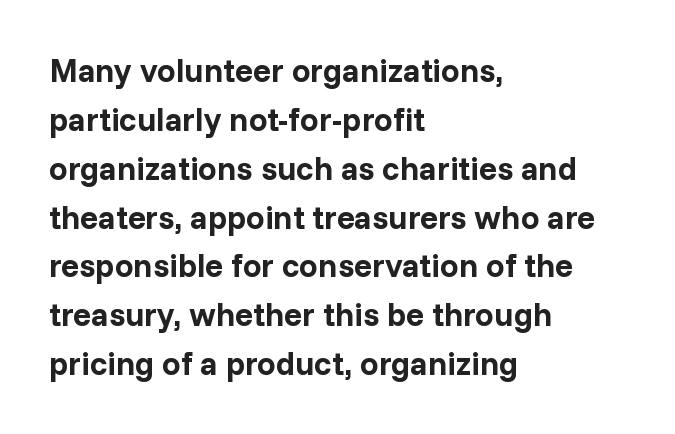
The image shows 33 px bold sans-serif type, upright; set left-aligned, normal line spacing (1.48x), normal letter spacing, not underlined; low stroke contrast and a medium x-height.
